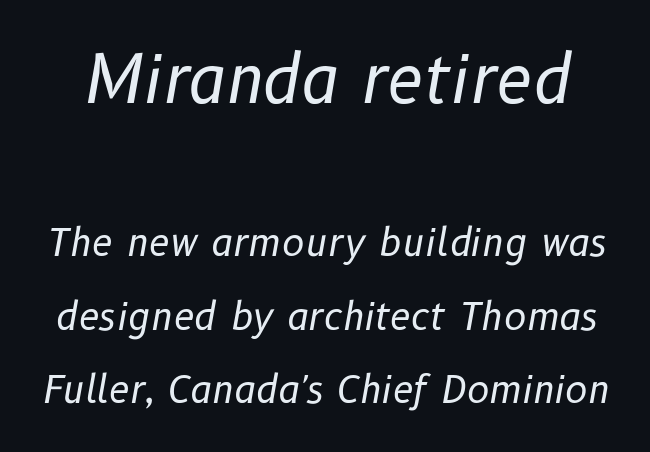
Q: Is the text bold? A: No.
Q: Is the text italic (slanted)? A: Yes, it leans right by about 10 degrees.
Q: Is the text underlined? A: No.
Q: Is the spacing between letters normal or unusually wide? A: Normal.
Q: Is the spacing between lines tight, normal or loose? A: Loose.
Q: Which block of text is set in a larger size, the first (top) or the second (bottom)? A: The first (top) one.
Q: Width (condensed, normal, or wide)? A: Normal.
Q: Stroke contrast? A: Low.
Q: x-height? A: Medium.
Q: Monospaced? A: No.
